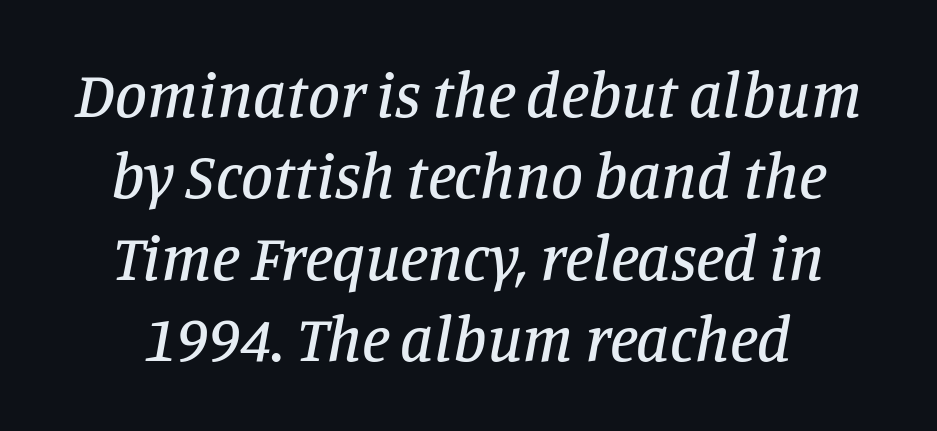
The image shows 64 px serif type, italic (leaning right); set normal line spacing (1.27x), normal letter spacing, not underlined; low stroke contrast and a large x-height.
